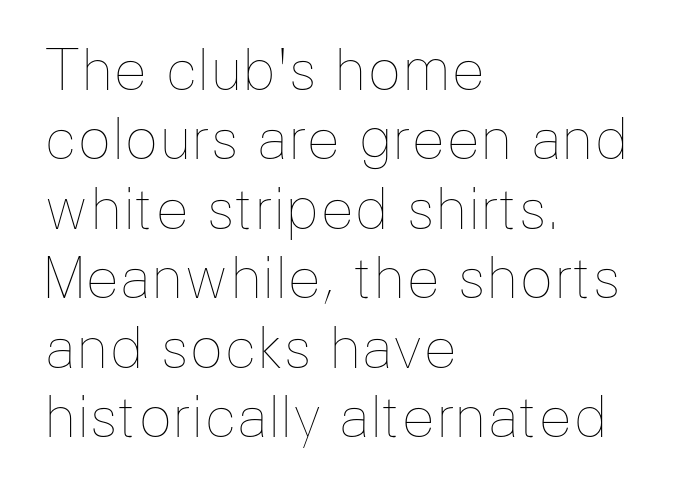
The image shows 56 px thin type, upright; set left-aligned, line spacing 1.24x, normal letter spacing, not underlined; low stroke contrast and a medium x-height.
